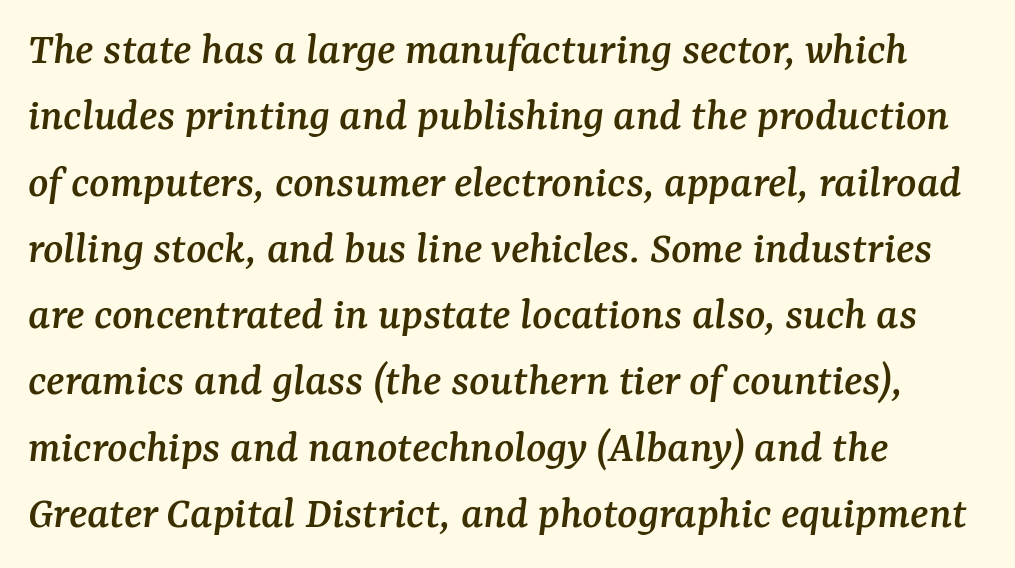
Line beginnings align vertically; line endings do not. Beneath every word, the page is bare. The letters sit at their default tracking, neither squeezed nor spread. In terms of posture, this sample is oblique. Character widths vary here, with narrow letters taking less room than wide ones. Regarding serifs, this sample has them.
